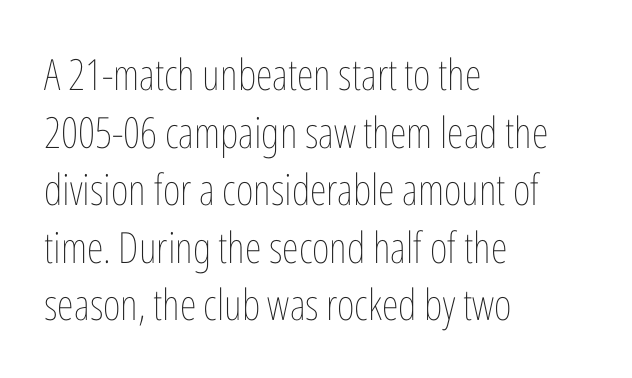
The strokes are not fattened; the text isn't bold. Posture: vertical. Leading: standard. The rendering uses natural spacing where letterforms have individual widths. Left-aligned paragraph, ragged on the right.
